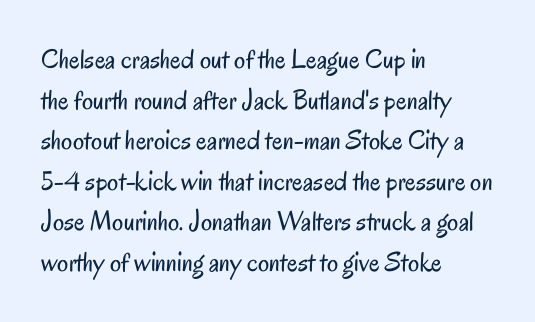
{"serif": "no", "italic": "no", "bold": "no", "weight": "regular", "width": "condensed", "stroke_contrast": "low", "x_height": "small", "monospaced": "no", "underline": "no", "align": "left", "line_spacing": "normal", "line_spacing_ratio": 1.45, "letter_spacing": "normal", "letter_spacing_em": 0.0, "glyph_px": 28}
